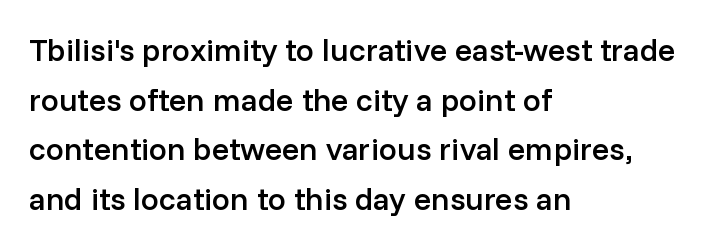
The image shows 32 px semibold sans-serif type, upright; set left-aligned, normal line spacing (1.55x), normal letter spacing, not underlined; low stroke contrast and a medium x-height.
